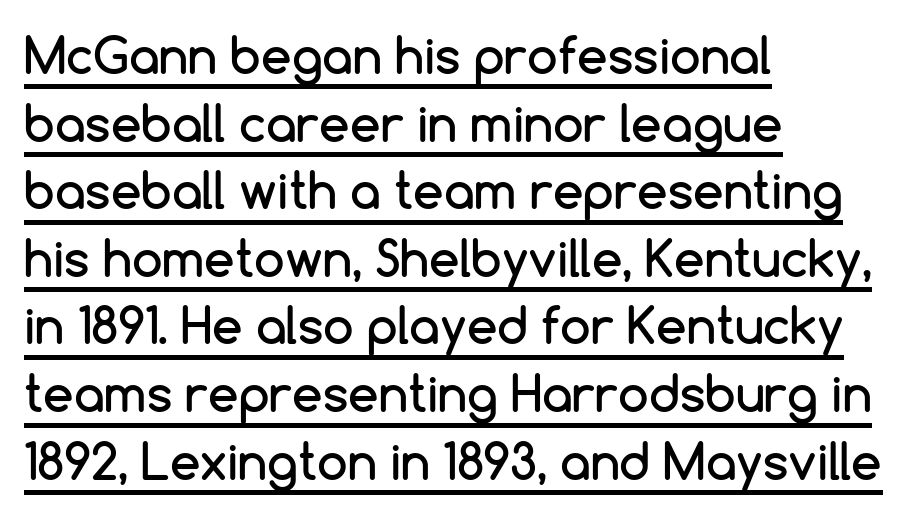
{"serif": "no", "italic": "no", "width": "normal", "stroke_contrast": "low", "x_height": "medium", "monospaced": "no", "underline": "yes", "align": "left", "line_spacing": "normal", "line_spacing_ratio": 1.38, "letter_spacing": "normal", "letter_spacing_em": 0.0, "glyph_px": 49}
